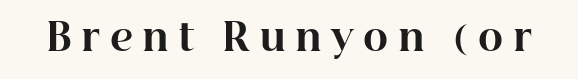
Q: Is the text bold? A: Yes.
Q: Is the text italic (slanted)? A: No, it is upright.
Q: Is the typeface a serif or a sans-serif typeface? A: Serif.
Q: Is the text underlined? A: No.
Q: Is the spacing between letters normal or unusually wide? A: Unusually wide.
Q: Width (condensed, normal, or wide)? A: Normal.
Q: Stroke contrast? A: High.
Q: x-height? A: Medium.
Q: Monospaced? A: No.
